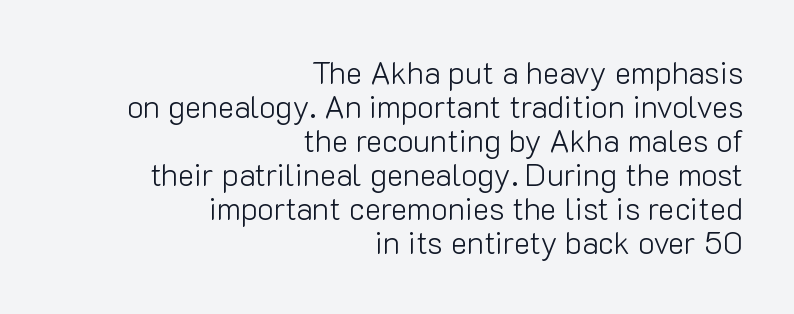
Q: Is the text bold? A: No.
Q: Is the text italic (slanted)? A: No, it is upright.
Q: Is the typeface a serif or a sans-serif typeface? A: Sans-serif.
Q: Is the text underlined? A: No.
Q: How is the paragraph aligned? A: Right-aligned.
Q: Is the spacing between letters normal or unusually wide? A: Normal.
Q: Is the spacing between lines tight, normal or loose? A: Tight.
Q: Width (condensed, normal, or wide)? A: Normal.
Q: Stroke contrast? A: Low.
Q: x-height? A: Medium.
Q: Monospaced? A: No.
